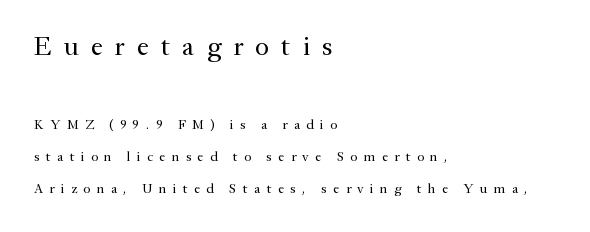
Q: Is the text bold? A: No.
Q: Is the text italic (slanted)? A: No, it is upright.
Q: Is the text underlined? A: No.
Q: How is the paragraph aligned? A: Left-aligned.
Q: Is the spacing between letters normal or unusually wide? A: Unusually wide.
Q: Is the spacing between lines tight, normal or loose? A: Loose.
Q: Which block of text is set in a larger size, the first (top) or the second (bottom)? A: The first (top) one.
